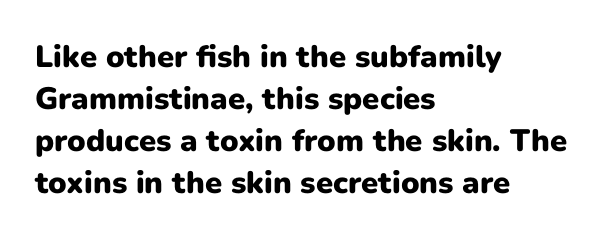
A typesetter would mark this as roman, not italic. Anything drawn beneath the words? Only blank space. The face used here is a sans, in the tradition of grotesques and geometrics. Think of a printed novel: that variable character pitch is what you see here. As a designer I'd log this as weight 700, bold. Rows of type keep a routine distance in the vertical direction.
